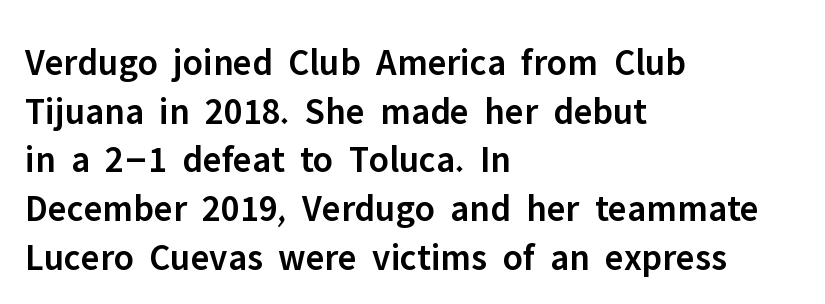
A typesetter would call this zero additional tracking. To sum up the face: it is a sans, with no serifs. The face used here is a semibold: visibly heavier than regular, lighter than bold. Varying glyph widths throughout — classic text-font behaviour. Nope, not italic — everything's standing straight.
